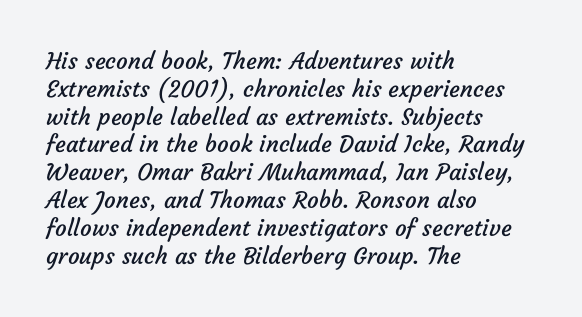
Quick note: underline off. Students, note that the glyphs here touch the page at normal intervals. Vertical stems look standard width or narrower in stroke. These lines are set flush left with a ragged right edge.
